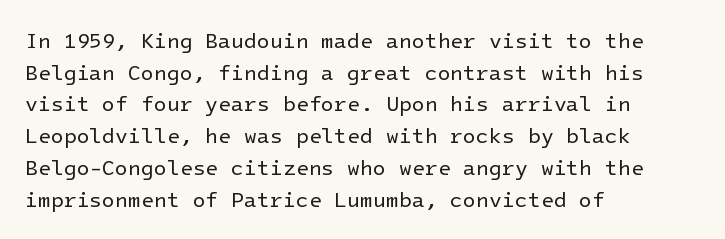
{"italic": "no", "bold": "no", "underline": "no", "align": "left", "line_spacing": "normal", "line_spacing_ratio": 1.51, "letter_spacing": "normal", "letter_spacing_em": 0.0, "glyph_px": 21}
